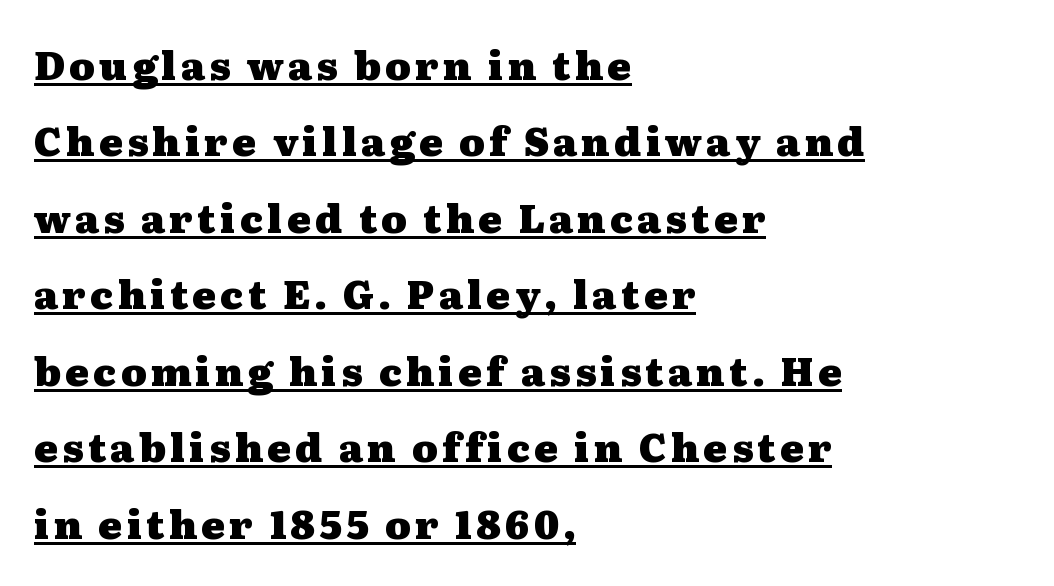
The image shows 39 px heavy, wide serif type, upright; set left-aligned, loose line spacing (1.96x), underlined; medium stroke contrast and a medium x-height.
